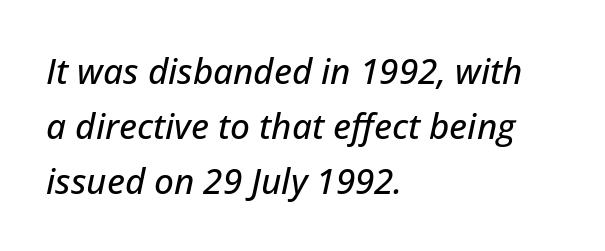
{"italic": "yes", "lean": "right", "slant_degrees": 12, "width": "normal", "stroke_contrast": "low", "x_height": "medium", "monospaced": "no", "underline": "no", "align": "left", "line_spacing": "normal", "line_spacing_ratio": 1.57, "letter_spacing": "normal", "letter_spacing_em": 0.0, "glyph_px": 35}
